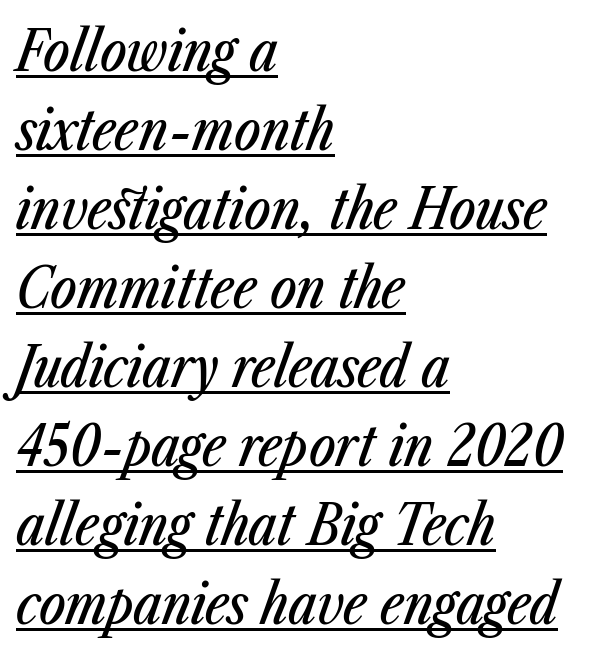
{"italic": "yes", "lean": "right", "slant_degrees": 23, "width": "condensed", "stroke_contrast": "low", "x_height": "medium", "monospaced": "no", "underline": "yes", "align": "left", "line_spacing": "normal", "line_spacing_ratio": 1.41, "letter_spacing": "normal", "letter_spacing_em": 0.0, "glyph_px": 56}
